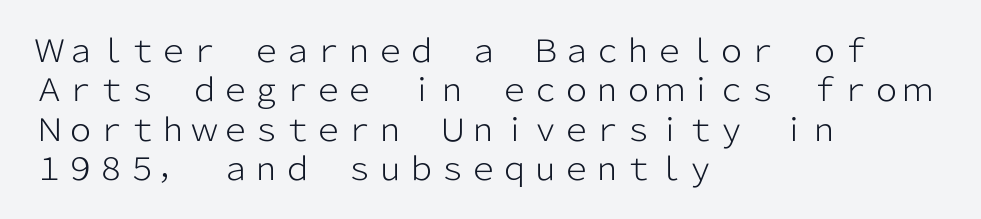
The image shows 31 px light sans-serif type, upright; set left-aligned, normal line spacing (1.27x), normal letter spacing, not underlined; low stroke contrast and a medium x-height.
